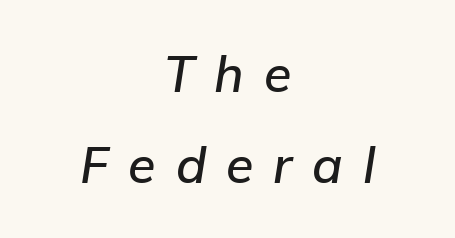
{"italic": "yes", "lean": "right", "slant_degrees": 9, "width": "normal", "stroke_contrast": "low", "x_height": "medium", "monospaced": "no", "underline": "no", "align": "center", "line_spacing_ratio": 1.83, "letter_spacing": "wide", "letter_spacing_em": 0.4, "glyph_px": 50}
